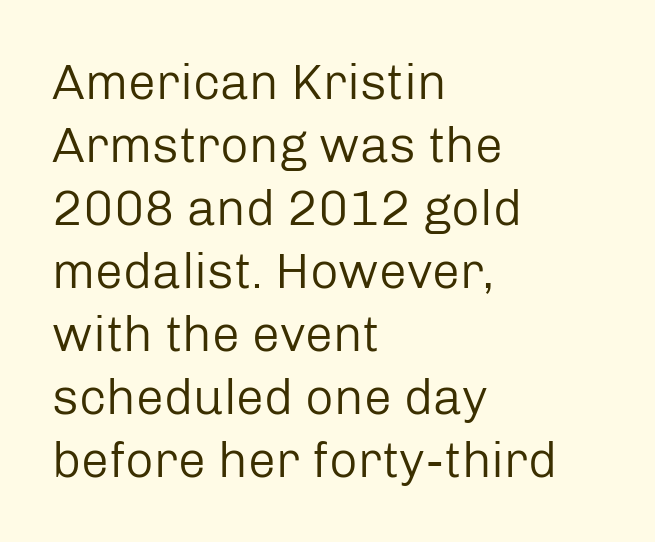
The image shows 50 px regular-weight sans-serif type, upright; set left-aligned, normal line spacing (1.26x), normal letter spacing, not underlined; low stroke contrast and a medium x-height.
